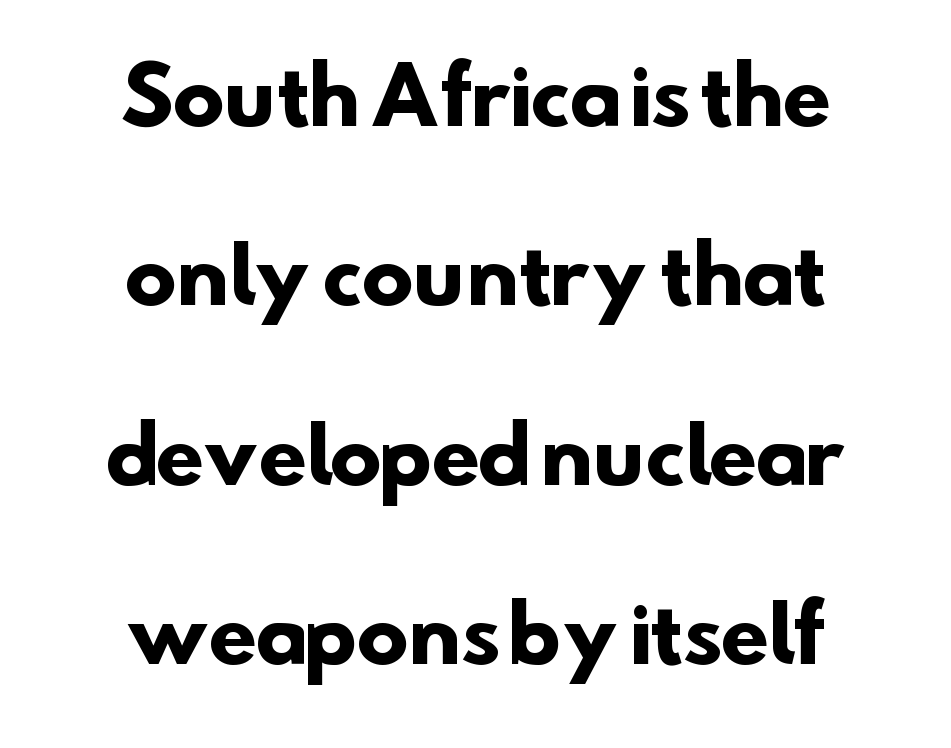
Q: Is the text bold? A: Yes.
Q: Is the typeface a serif or a sans-serif typeface? A: Sans-serif.
Q: Is the text underlined? A: No.
Q: How is the paragraph aligned? A: Centered.
Q: Is the spacing between letters normal or unusually wide? A: Normal.
Q: Is the spacing between lines tight, normal or loose? A: Loose.
Q: Width (condensed, normal, or wide)? A: Normal.
Q: Stroke contrast? A: Low.
Q: x-height? A: Small.
Q: Monospaced? A: No.
